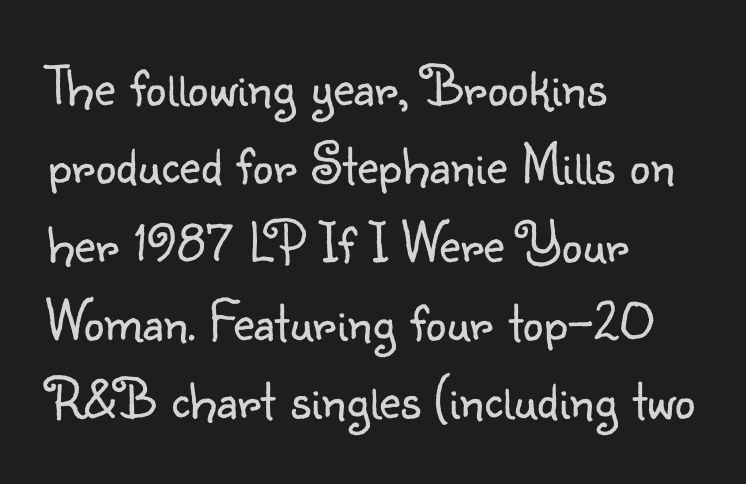
{"serif": "no", "italic": "no", "bold": "no", "weight": "light", "width": "normal", "stroke_contrast": "low", "x_height": "small", "monospaced": "no", "underline": "no", "align": "left", "line_spacing": "normal", "line_spacing_ratio": 1.35, "letter_spacing": "normal", "letter_spacing_em": 0.0, "glyph_px": 58}
